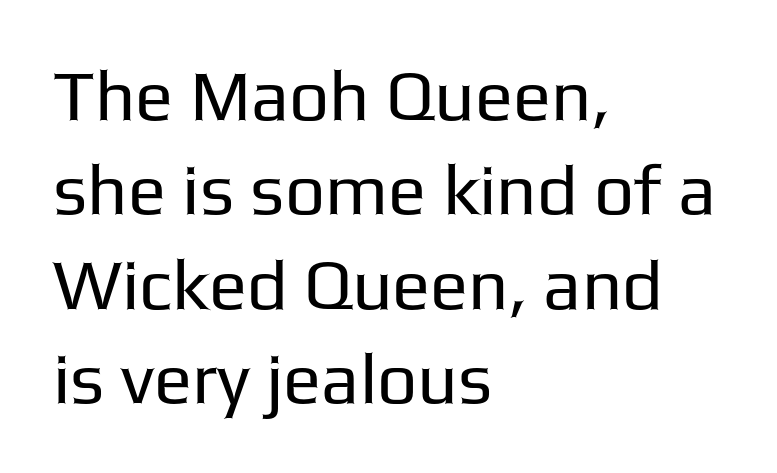
Q: Is the text bold? A: No.
Q: Is the text italic (slanted)? A: No, it is upright.
Q: Is the typeface a serif or a sans-serif typeface? A: Sans-serif.
Q: Is the text underlined? A: No.
Q: How is the paragraph aligned? A: Left-aligned.
Q: Is the spacing between letters normal or unusually wide? A: Normal.
Q: Is the spacing between lines tight, normal or loose? A: Normal.
Q: Width (condensed, normal, or wide)? A: Normal.
Q: Stroke contrast? A: Low.
Q: x-height? A: Medium.
Q: Monospaced? A: No.
